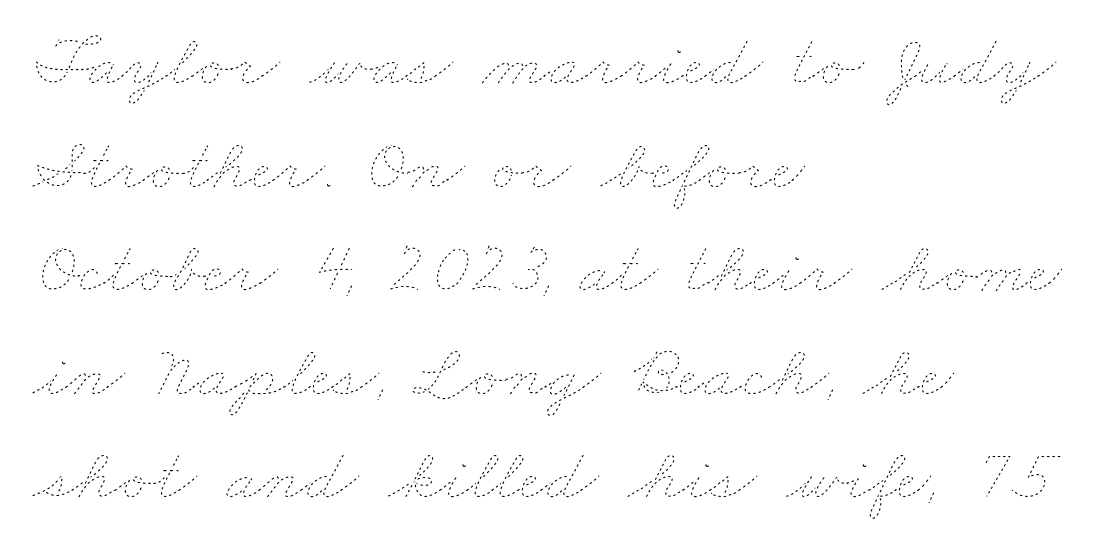
The image shows 74 px thin, wide type; set left-aligned, normal line spacing (1.4x), normal letter spacing, not underlined; low stroke contrast and a small x-height.
